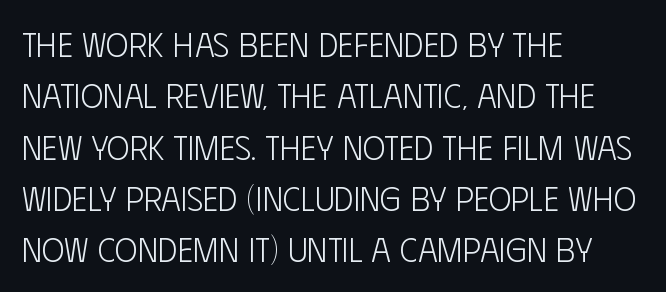
{"serif": "no", "italic": "no", "bold": "no", "weight": "light", "width": "condensed", "stroke_contrast": "low", "x_height": "large", "monospaced": "no", "underline": "no", "align": "left", "line_spacing": "normal", "line_spacing_ratio": 1.51, "letter_spacing": "normal", "letter_spacing_em": 0.0, "glyph_px": 34}
